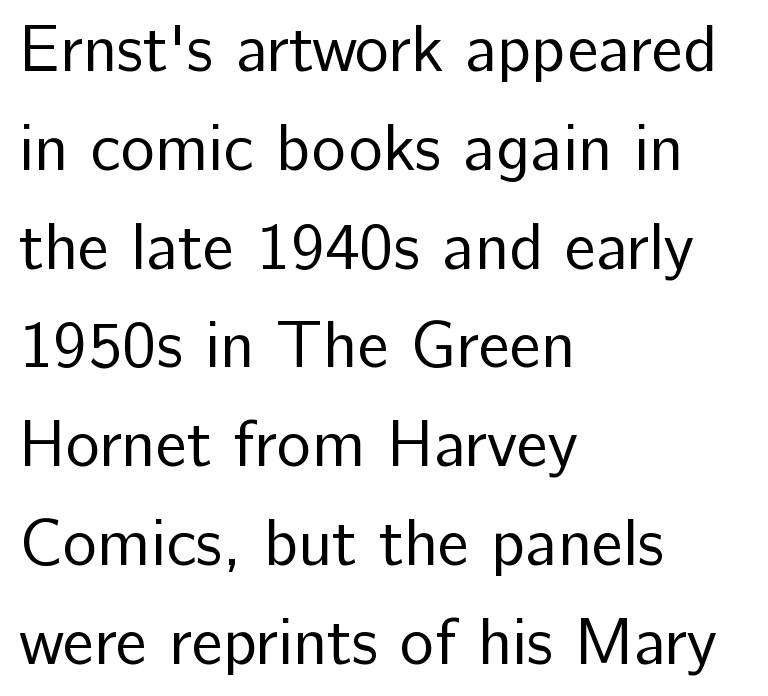
A typesetter would mark this as roman, not italic. This rendering features lettering with no underline. Regarding serifs, this sample does without them. The leading is moderate, giving the passage an even texture. Think of a printed novel: that variable character pitch is what you see here.
